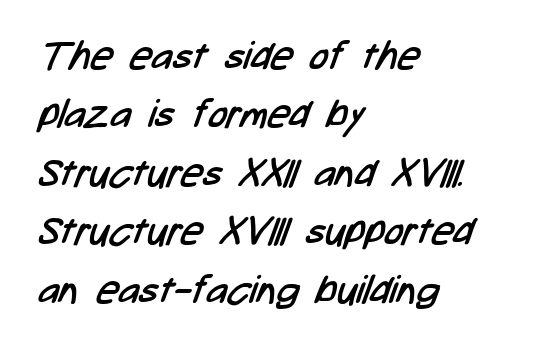
The image shows 39 px regular-weight, condensed sans-serif type; set left-aligned, normal line spacing (1.5x), normal letter spacing, not underlined; low stroke contrast and a medium x-height.
